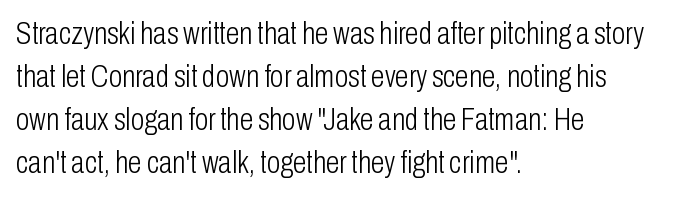
The image shows 31 px light, condensed sans-serif type, upright; set left-aligned, normal line spacing (1.39x), normal letter spacing, not underlined; low stroke contrast and a medium x-height.
